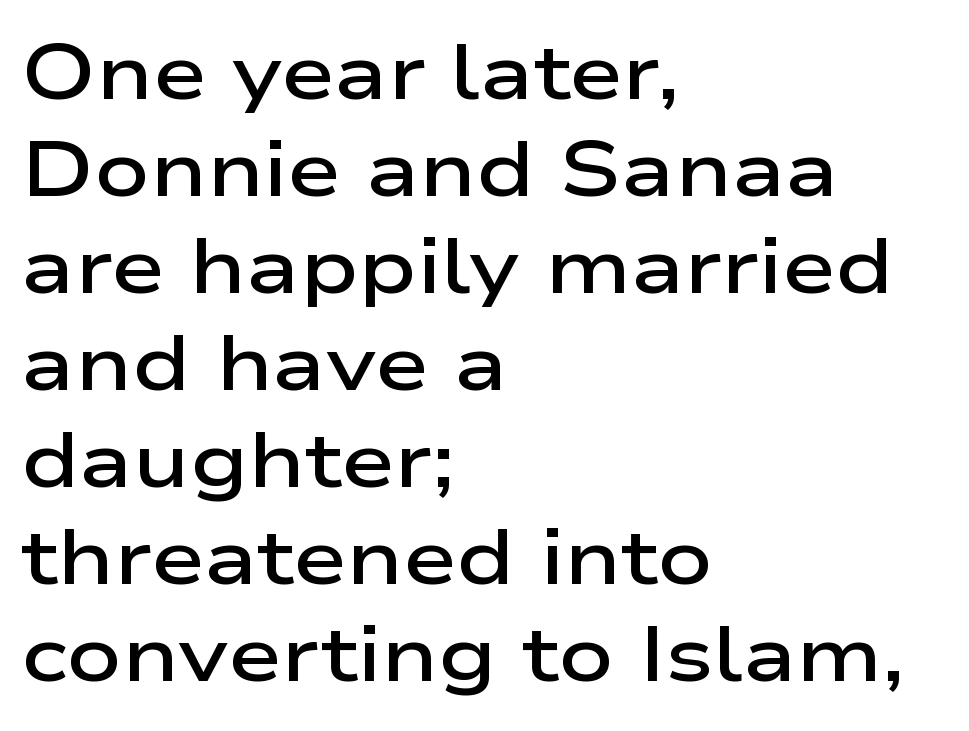
The typesetting leans somewhat heavy: a semibold. Glance below the letters and you will spot only blank space. The passage shown stacks its lines at a standard gap. Casual observation: everything's shoved over to the left. The line texture is even and compact thanks to regular tracking. When letters stand straight like this, we call the style roman or upright.
